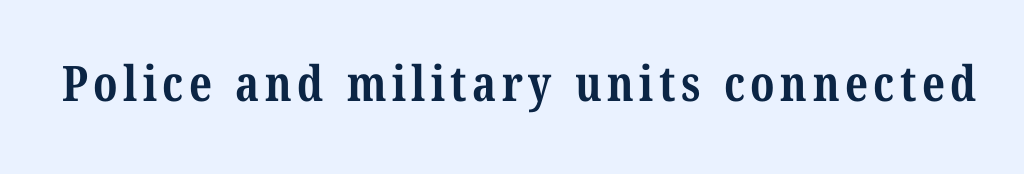
The image shows 49 px bold, condensed serif type; set not underlined; medium stroke contrast and a medium x-height.
